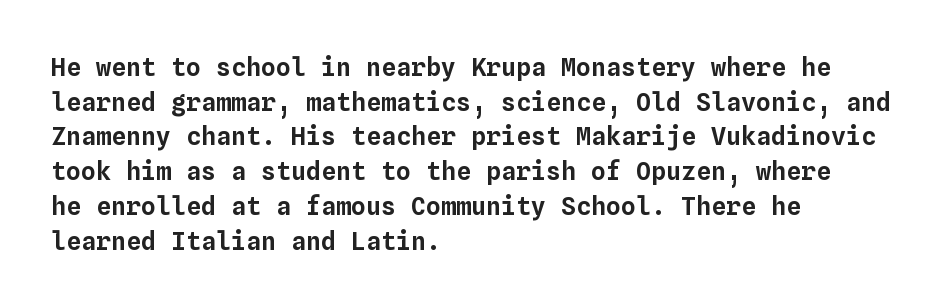
Has an underline been added? It has not. Observe the ordinary spacing: letters are neighbours, not strangers. What's the leading like? Ordinary, nothing unusual. Reading down the block, your eye returns to a fixed left position each line. Every character sits straight up, as roman type does.
